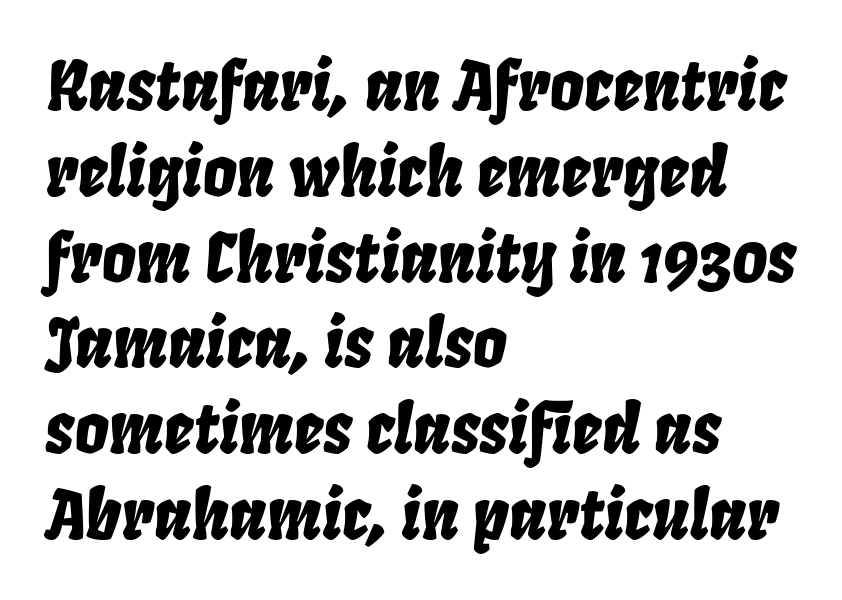
Q: Is the text italic (slanted)? A: Yes, it leans right by about 8 degrees.
Q: Is the text underlined? A: No.
Q: How is the paragraph aligned? A: Left-aligned.
Q: Is the spacing between letters normal or unusually wide? A: Normal.
Q: Is the spacing between lines tight, normal or loose? A: Normal.
Q: Width (condensed, normal, or wide)? A: Condensed.
Q: Stroke contrast? A: Low.
Q: x-height? A: Large.
Q: Monospaced? A: No.
